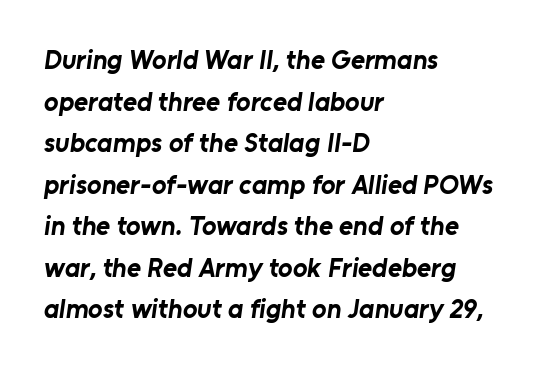
The rendering uses a moderate line-height, typical for paragraphs. Is the letter spacing exaggerated? No — it looks like the ordinary default. Nobody drew a line under any word here. How heavy is the stroke? Heavy — this is a bold.
